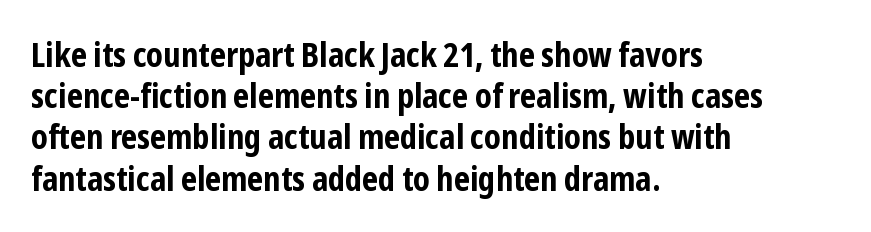
Horizontal bands of white between lines are of average thickness. Is there any slant? The stems are plumb. Inter-character spacing is left at the font's built-in metrics. Where is the straight margin? On the left.
